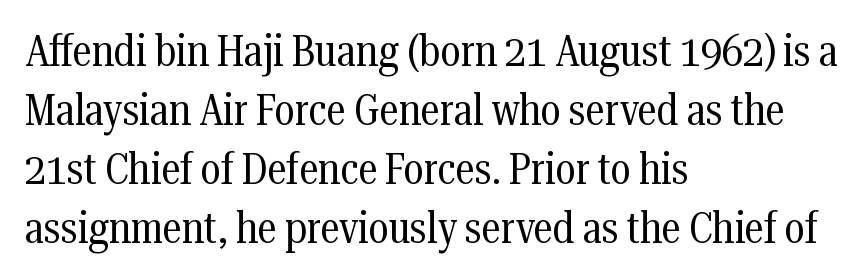
The image shows 44 px regular-weight, condensed serif type, upright; set left-aligned, normal line spacing (1.34x), normal letter spacing, not underlined; medium stroke contrast and a medium x-height.
